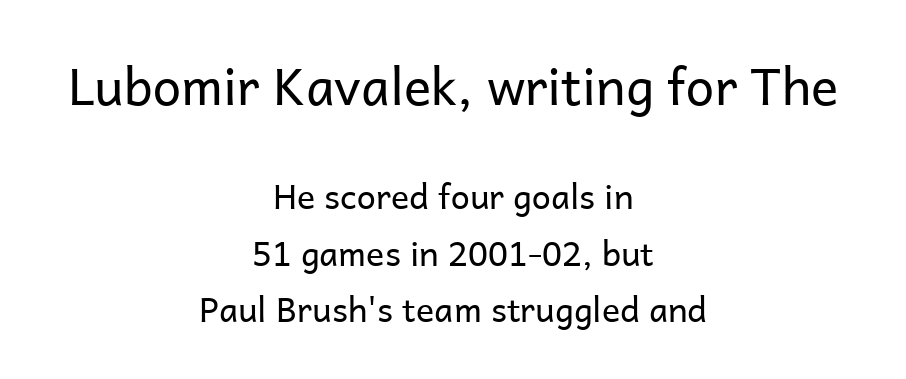
In terms of posture, this sample is upright. Horizontally, the lines are justified to the midpoint only. Compare the two chunks: the upper has the greater cap height. Students, note that the glyphs here touch the page at normal intervals.
